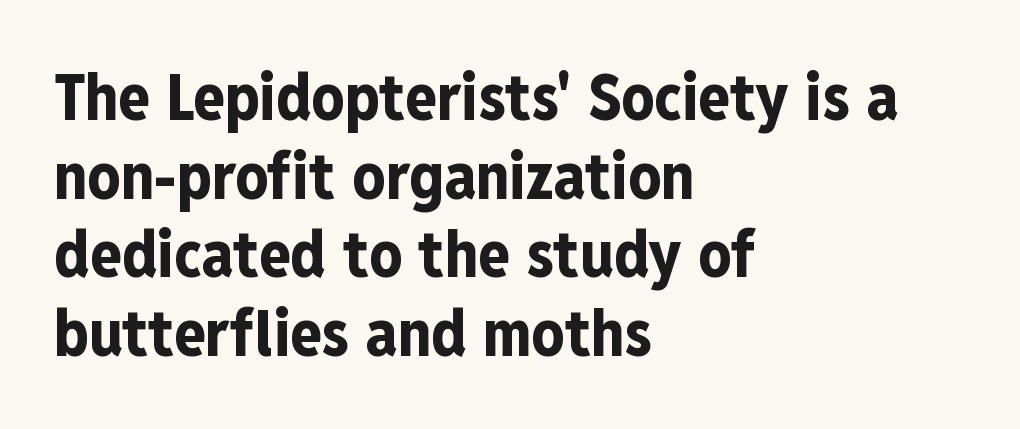
The image shows 65 px bold, condensed sans-serif type, upright; set left-aligned, line spacing 1.21x, normal letter spacing, not underlined; low stroke contrast and a medium x-height.
